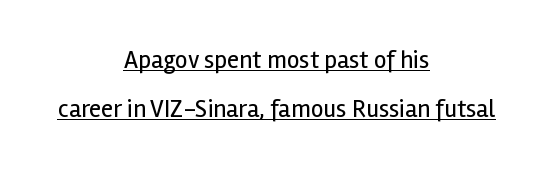
Q: Is the text bold? A: No.
Q: Is the text italic (slanted)? A: No, it is upright.
Q: Is the text underlined? A: Yes.
Q: How is the paragraph aligned? A: Centered.
Q: Is the spacing between letters normal or unusually wide? A: Normal.
Q: Is the spacing between lines tight, normal or loose? A: Loose.
